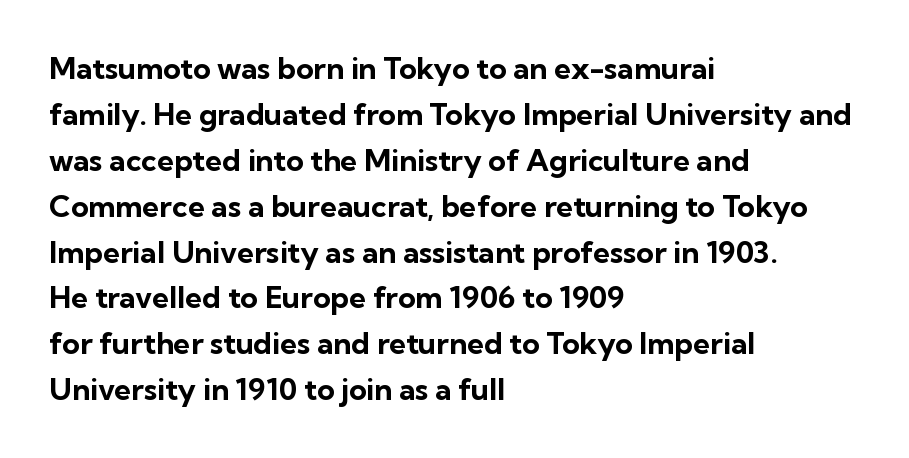
The image shows 30 px bold sans-serif type, upright; set left-aligned, normal line spacing (1.53x), normal letter spacing, not underlined; low stroke contrast and a medium x-height.
